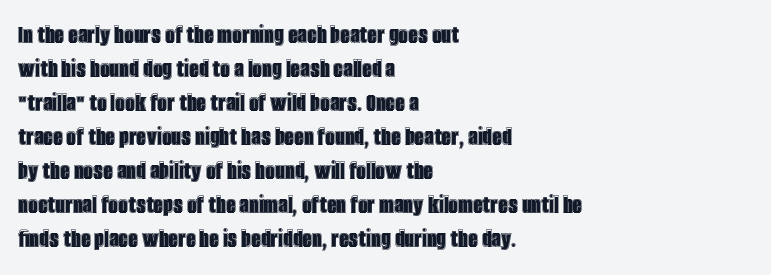
{"italic": "no", "underline": "no", "align": "left", "line_spacing": "normal", "line_spacing_ratio": 1.26, "letter_spacing": "normal", "letter_spacing_em": 0.0, "glyph_px": 27}
